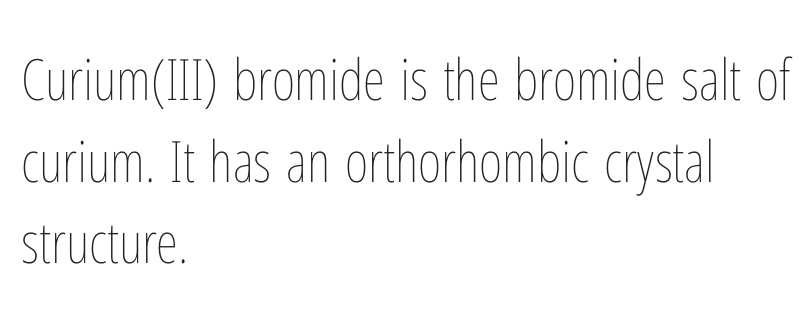
{"italic": "no", "bold": "no", "weight": "thin", "width": "condensed", "stroke_contrast": "low", "x_height": "medium", "monospaced": "no", "underline": "no", "align": "left", "line_spacing": "normal", "line_spacing_ratio": 1.43, "letter_spacing": "normal", "letter_spacing_em": 0.0, "glyph_px": 57}
